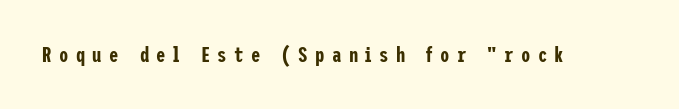
This sample uses an upright cut, with every glyph sitting square on the baseline. The space directly below the letters is spotless. Honestly, the letter spacing is so wide it's the main thing you notice.
